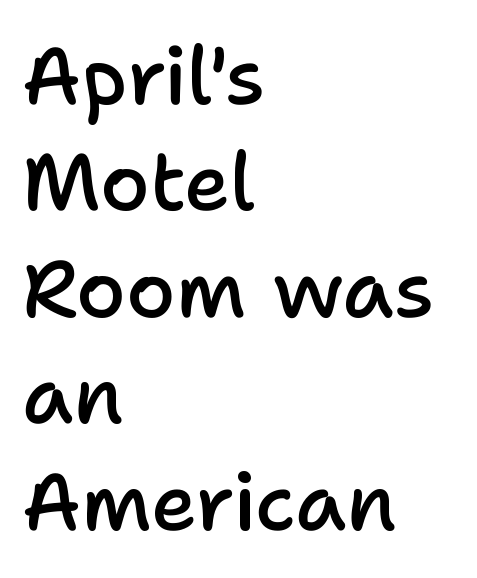
The image shows 80 px semibold sans-serif type, upright; set left-aligned, normal line spacing (1.33x), normal letter spacing, not underlined; low stroke contrast and a medium x-height.
